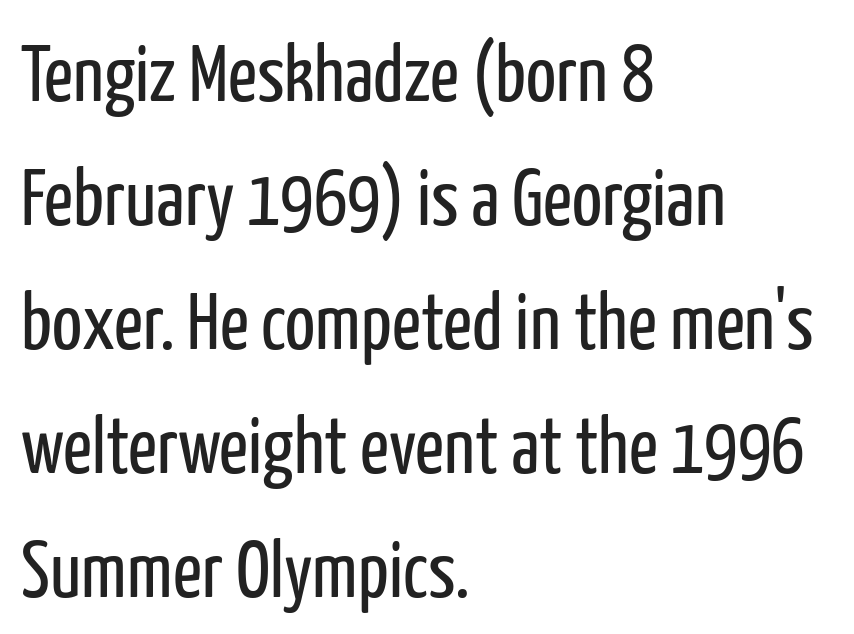
{"serif": "no", "italic": "no", "bold": "no", "weight": "regular", "width": "condensed", "stroke_contrast": "low", "x_height": "medium", "monospaced": "no", "underline": "no", "align": "left", "line_spacing": "normal", "line_spacing_ratio": 1.55, "letter_spacing": "normal", "letter_spacing_em": 0.0, "glyph_px": 80}
